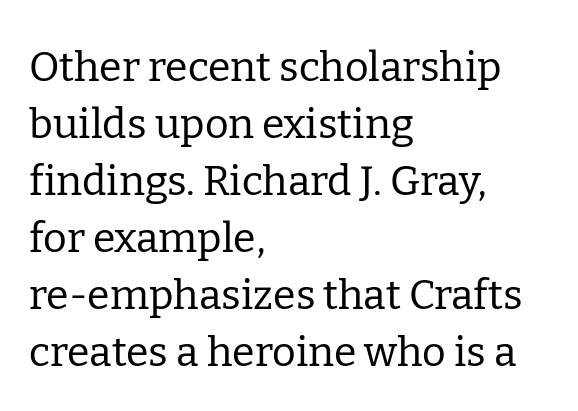
The image shows 41 px regular-weight serif type, upright; set left-aligned, normal line spacing (1.39x), normal letter spacing, not underlined; low stroke contrast and a medium x-height.
